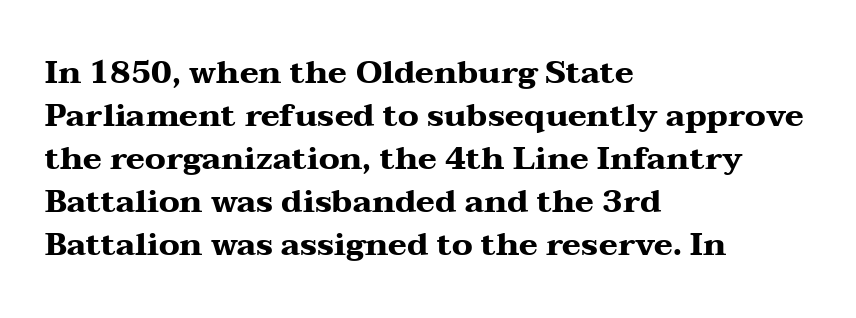
Q: Is the text bold? A: Yes.
Q: Is the text italic (slanted)? A: No, it is upright.
Q: Is the typeface a serif or a sans-serif typeface? A: Serif.
Q: Is the text underlined? A: No.
Q: How is the paragraph aligned? A: Left-aligned.
Q: Is the spacing between letters normal or unusually wide? A: Normal.
Q: Is the spacing between lines tight, normal or loose? A: Normal.
Q: Width (condensed, normal, or wide)? A: Wide.
Q: Stroke contrast? A: Medium.
Q: x-height? A: Medium.
Q: Monospaced? A: No.
